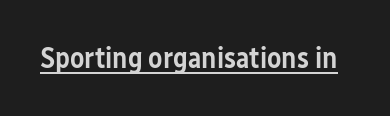
The image shows 29 px semibold, condensed sans-serif type, upright; set normal letter spacing, underlined; low stroke contrast and a medium x-height.
